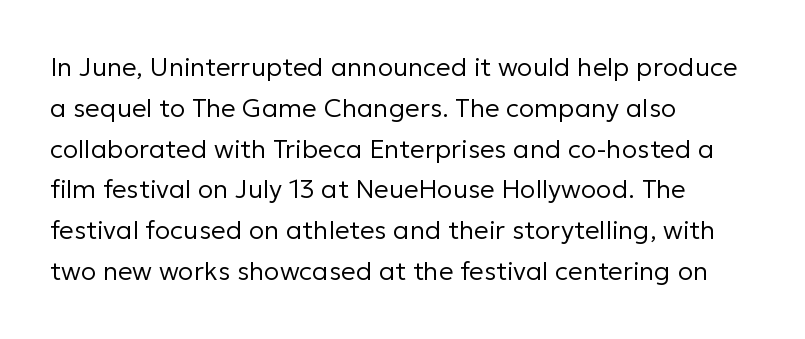
{"italic": "no", "bold": "no", "underline": "no", "align": "left", "line_spacing": "normal", "line_spacing_ratio": 1.57, "letter_spacing": "normal", "letter_spacing_em": 0.0, "glyph_px": 26}
